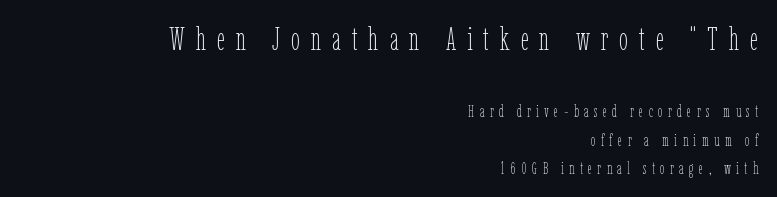
The image shows 32 px thin, condensed type, upright; set right-aligned, line spacing 1.77x, unusually wide letter spacing (+0.34 em), not underlined; the first (top) block is 2.0x larger; low stroke contrast and a medium x-height.
